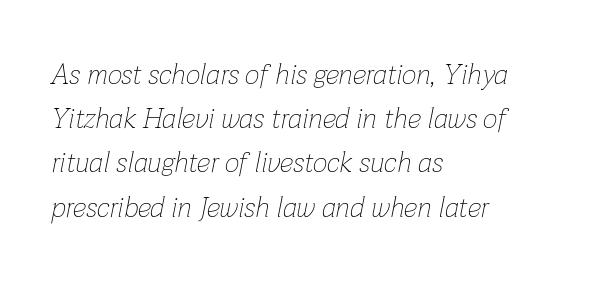
Leading: standard. These lines keep a tight, regular rhythm from letter to letter. You could not count columns in this text — the font is proportionally spaced. Emphasis-style slanted type is in use.
